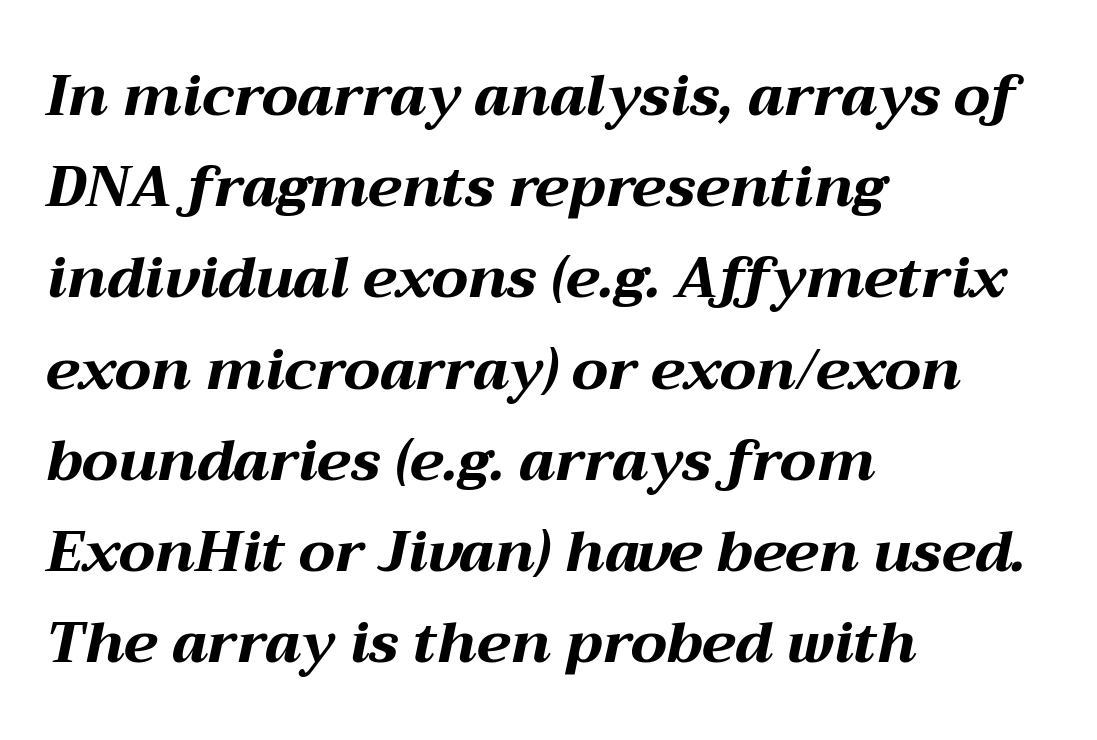
The image shows 57 px bold, wide type, italic (leaning right); set left-aligned, normal line spacing (1.6x), normal letter spacing, not underlined; medium stroke contrast and a medium x-height.
